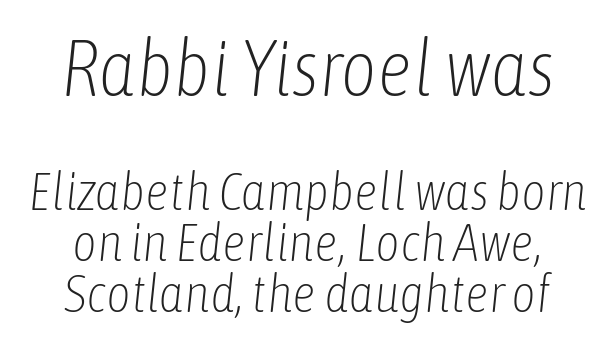
The image shows 79 px light, condensed type, italic (leaning right); set centered, tight line spacing (0.96x), normal letter spacing, not underlined; the first (top) block is 1.49x larger; low stroke contrast and a medium x-height.
